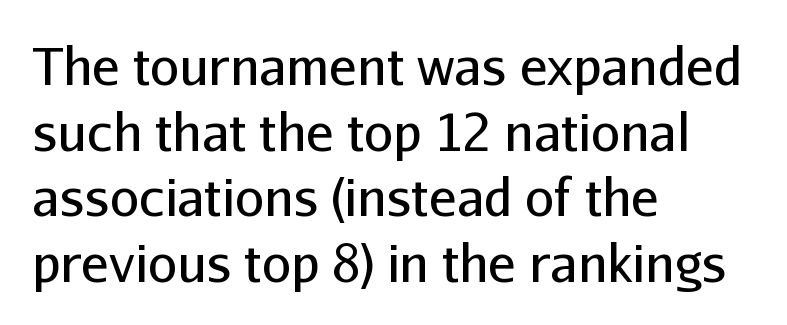
Is this a sans? Yes — the strokes have no serifs. Visually the block forms a straight wall on the left and a jagged coastline on the right. Check the space under the baseline: it is left empty. No chunkiness to these letters — they're not bold. The letters advance in unequal steps, a hallmark of proportional type.
